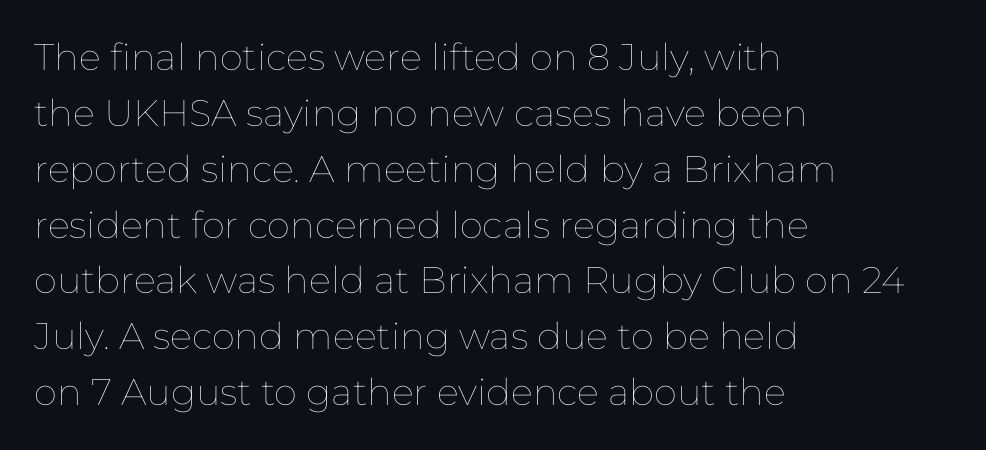
Q: Is the text bold? A: No.
Q: Is the text italic (slanted)? A: No, it is upright.
Q: Is the text underlined? A: No.
Q: How is the paragraph aligned? A: Left-aligned.
Q: Is the spacing between letters normal or unusually wide? A: Normal.
Q: Is the spacing between lines tight, normal or loose? A: Normal.
Q: Width (condensed, normal, or wide)? A: Normal.
Q: Stroke contrast? A: Low.
Q: x-height? A: Medium.
Q: Monospaced? A: No.
